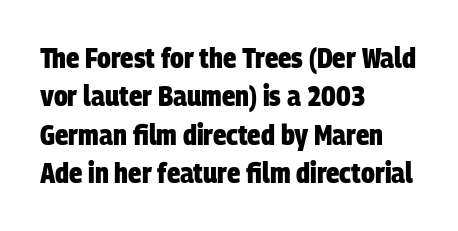
The image shows 28 px heavy, condensed sans-serif type; set left-aligned, normal line spacing (1.37x), normal letter spacing, not underlined; low stroke contrast and a large x-height.
